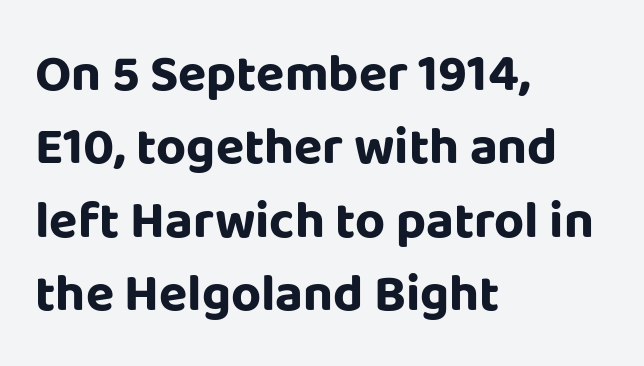
Q: Is the text bold? A: Yes.
Q: Is the text italic (slanted)? A: No, it is upright.
Q: Is the typeface a serif or a sans-serif typeface? A: Sans-serif.
Q: Is the text underlined? A: No.
Q: How is the paragraph aligned? A: Left-aligned.
Q: Is the spacing between letters normal or unusually wide? A: Normal.
Q: Is the spacing between lines tight, normal or loose? A: Normal.
Q: Width (condensed, normal, or wide)? A: Normal.
Q: Stroke contrast? A: Low.
Q: x-height? A: Large.
Q: Monospaced? A: No.
